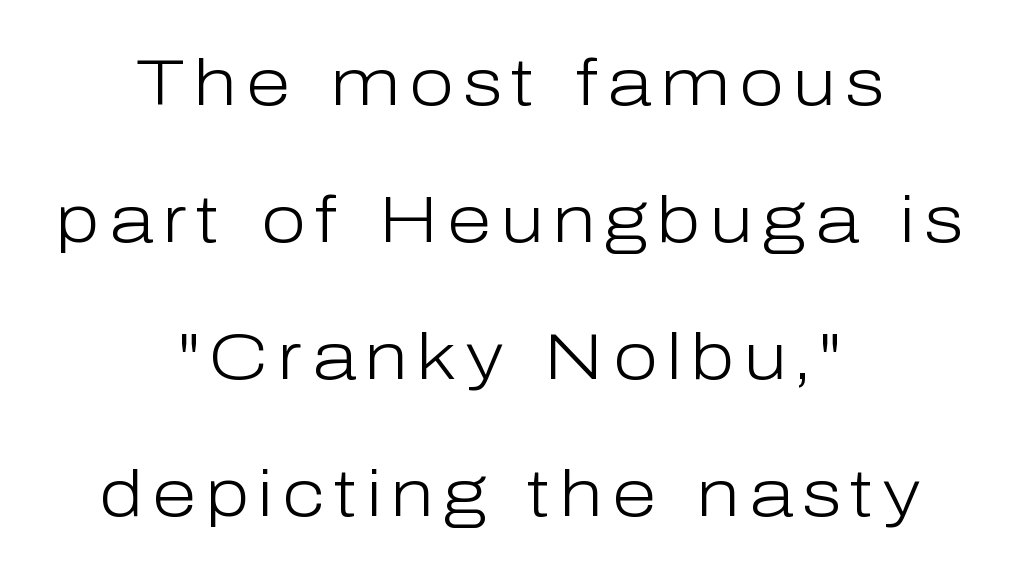
{"serif": "no", "italic": "no", "bold": "no", "weight": "light", "width": "normal", "stroke_contrast": "low", "x_height": "medium", "monospaced": "no", "underline": "no", "align": "center", "line_spacing": "loose", "line_spacing_ratio": 2.11, "glyph_px": 65}
